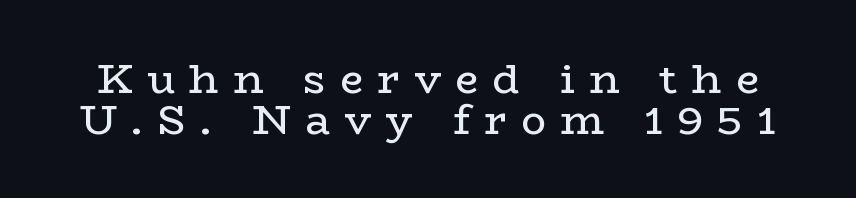
Q: Is the text bold? A: No.
Q: Is the text italic (slanted)? A: No, it is upright.
Q: Is the typeface a serif or a sans-serif typeface? A: Serif.
Q: Is the text underlined? A: No.
Q: Is the spacing between letters normal or unusually wide? A: Unusually wide.
Q: Is the spacing between lines tight, normal or loose? A: Tight.
Q: Width (condensed, normal, or wide)? A: Wide.
Q: Stroke contrast? A: Low.
Q: x-height? A: Medium.
Q: Monospaced? A: No.
